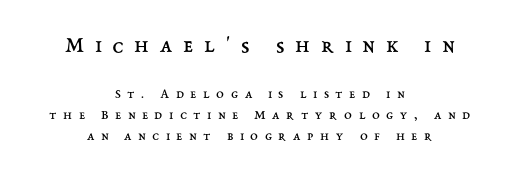
Q: Is the text bold? A: No.
Q: Is the text italic (slanted)? A: No, it is upright.
Q: Is the text underlined? A: No.
Q: How is the paragraph aligned? A: Centered.
Q: Is the spacing between letters normal or unusually wide? A: Unusually wide.
Q: Is the spacing between lines tight, normal or loose? A: Normal.
Q: Which block of text is set in a larger size, the first (top) or the second (bottom)? A: The first (top) one.
